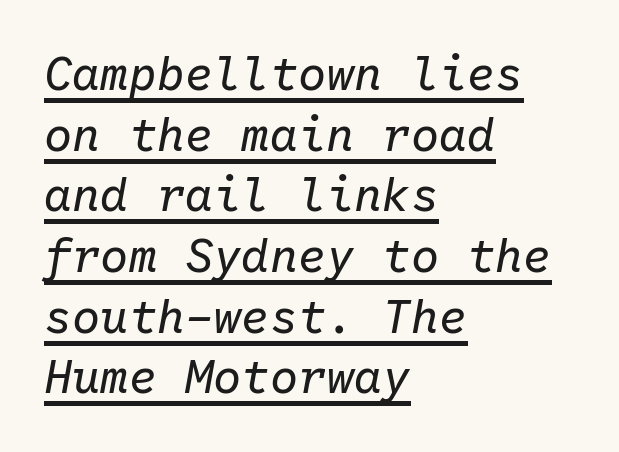
Q: Is the text bold? A: No.
Q: Is the text italic (slanted)? A: Yes, it leans right by about 10 degrees.
Q: Is the text underlined? A: Yes.
Q: How is the paragraph aligned? A: Left-aligned.
Q: Is the spacing between letters normal or unusually wide? A: Normal.
Q: Is the spacing between lines tight, normal or loose? A: Normal.
Q: Width (condensed, normal, or wide)? A: Normal.
Q: Stroke contrast? A: Low.
Q: x-height? A: Medium.
Q: Monospaced? A: Yes.
